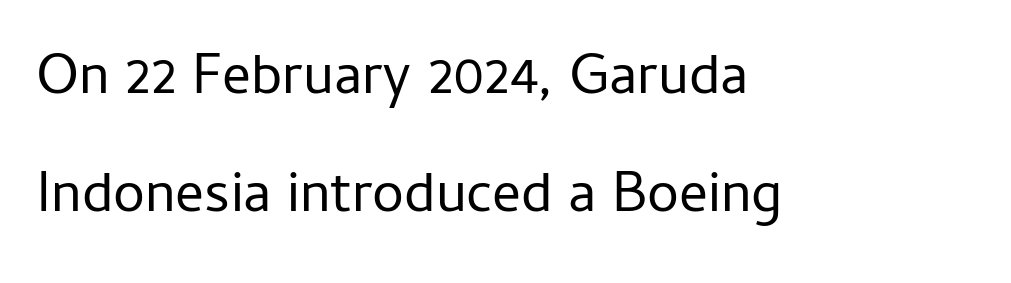
{"serif": "no", "italic": "no", "bold": "no", "weight": "regular", "width": "normal", "stroke_contrast": "low", "x_height": "medium", "monospaced": "no", "underline": "no", "align": "left", "line_spacing": "loose", "line_spacing_ratio": 2.07, "letter_spacing": "normal", "letter_spacing_em": 0.0, "glyph_px": 57}
